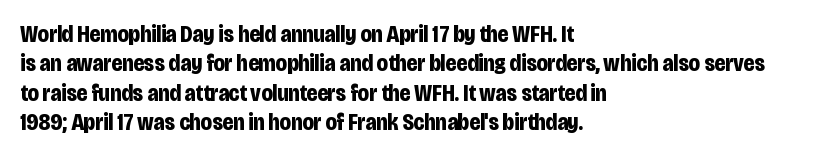
The image shows 23 px bold type, upright; set left-aligned, normal line spacing (1.28x), normal letter spacing, not underlined.
